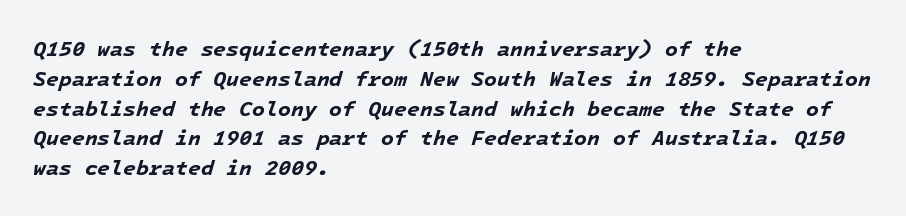
Q: Is the text bold? A: Yes.
Q: Is the text italic (slanted)? A: Yes, it leans right by about 16 degrees.
Q: Is the text underlined? A: No.
Q: How is the paragraph aligned? A: Left-aligned.
Q: Is the spacing between letters normal or unusually wide? A: Normal.
Q: Is the spacing between lines tight, normal or loose? A: Normal.
